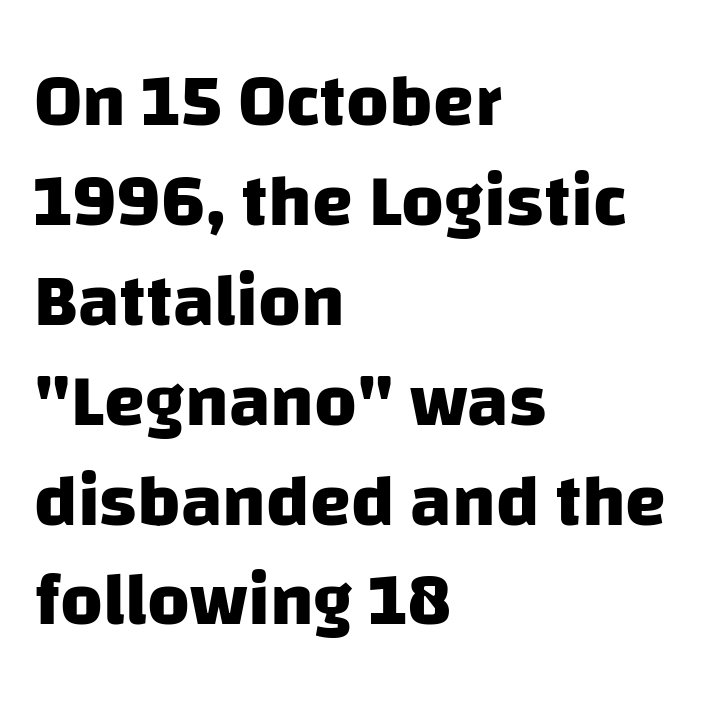
Q: Is the text bold? A: Yes.
Q: Is the typeface a serif or a sans-serif typeface? A: Sans-serif.
Q: Is the text underlined? A: No.
Q: How is the paragraph aligned? A: Left-aligned.
Q: Is the spacing between letters normal or unusually wide? A: Normal.
Q: Is the spacing between lines tight, normal or loose? A: Normal.
Q: Width (condensed, normal, or wide)? A: Normal.
Q: Stroke contrast? A: Low.
Q: x-height? A: Large.
Q: Monospaced? A: No.
